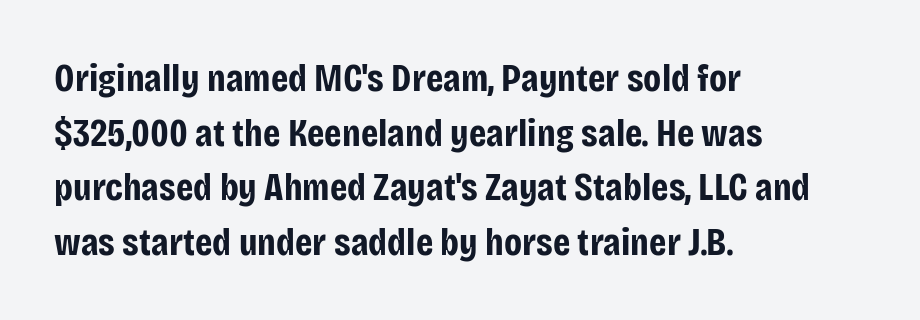
The image shows 39 px bold, condensed sans-serif type, upright; set left-aligned, normal line spacing (1.4x), normal letter spacing, not underlined; low stroke contrast and a large x-height.
